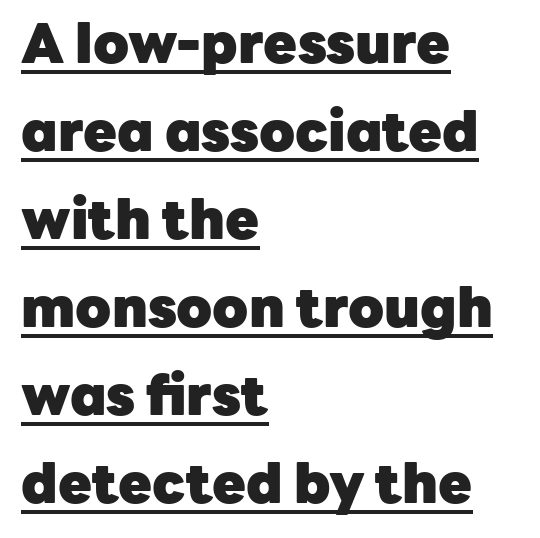
{"serif": "no", "italic": "no", "bold": "yes", "weight": "heavy", "width": "normal", "stroke_contrast": "low", "x_height": "medium", "monospaced": "no", "underline": "yes", "align": "left", "line_spacing": "normal", "line_spacing_ratio": 1.6, "letter_spacing": "normal", "letter_spacing_em": 0.0, "glyph_px": 55}
